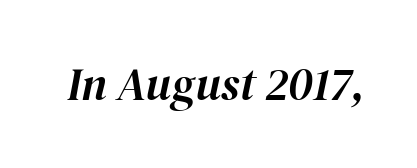
Any mark beneath the type? The region is blank. The letters are slanted; this is an italic face. The rendering uses natural spacing where letterforms have individual widths. The type is set solid horizontally, with unmodified tracking.
